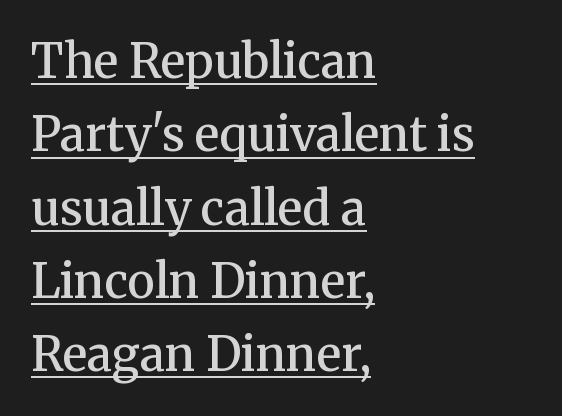
Q: Is the text bold? A: Semi-bold.
Q: Is the text italic (slanted)? A: No, it is upright.
Q: Is the typeface a serif or a sans-serif typeface? A: Serif.
Q: Is the text underlined? A: Yes.
Q: How is the paragraph aligned? A: Left-aligned.
Q: Is the spacing between letters normal or unusually wide? A: Normal.
Q: Is the spacing between lines tight, normal or loose? A: Normal.
Q: Width (condensed, normal, or wide)? A: Normal.
Q: Stroke contrast? A: Medium.
Q: x-height? A: Medium.
Q: Monospaced? A: No.
